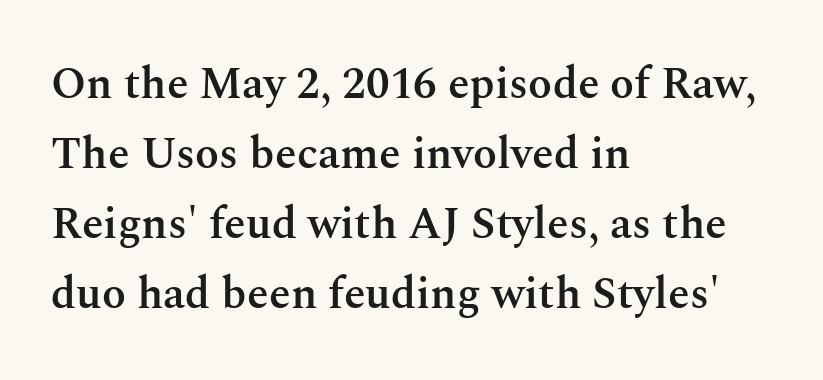
{"serif": "yes", "italic": "no", "bold": "semi", "weight": "semibold", "width": "normal", "stroke_contrast": "medium", "x_height": "medium", "monospaced": "no", "underline": "no", "align": "left", "line_spacing": "normal", "line_spacing_ratio": 1.59, "letter_spacing": "normal", "letter_spacing_em": 0.0, "glyph_px": 44}
